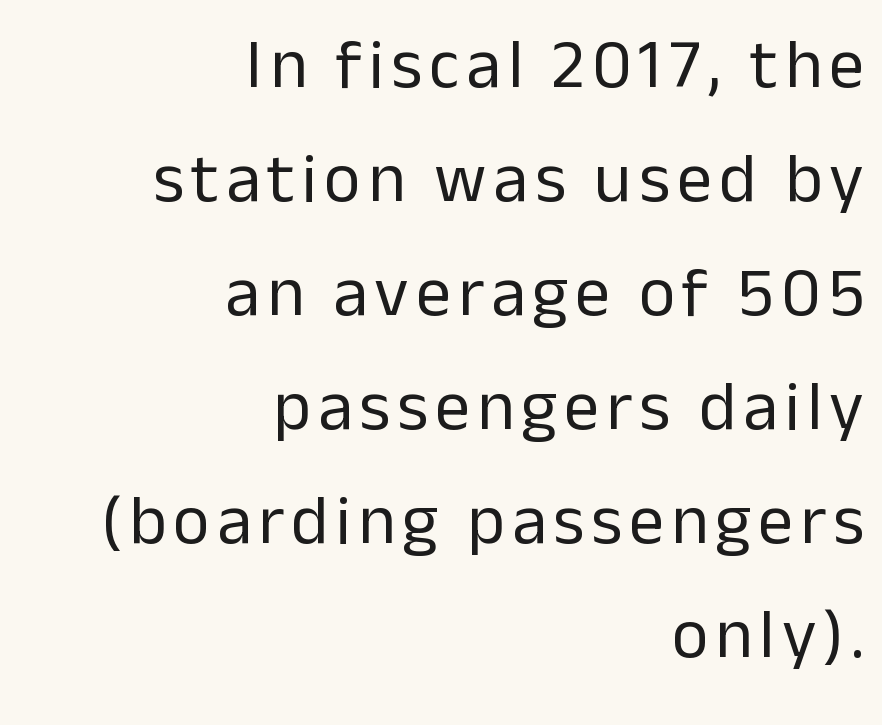
The image shows 70 px regular-weight sans-serif type, upright; set right-aligned, normal line spacing (1.63x), not underlined; low stroke contrast and a medium x-height.
